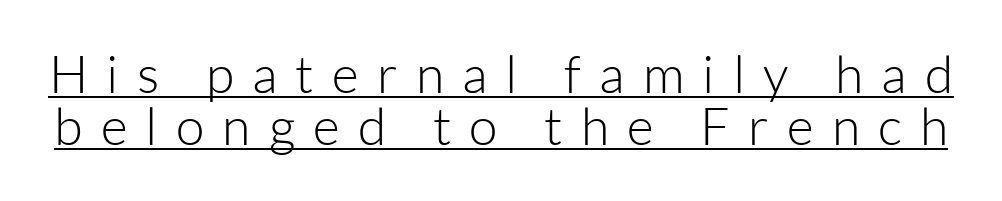
{"serif": "no", "italic": "no", "bold": "no", "weight": "light", "width": "normal", "stroke_contrast": "low", "x_height": "medium", "monospaced": "no", "underline": "yes", "line_spacing": "tight", "line_spacing_ratio": 1.0, "letter_spacing": "wide", "letter_spacing_em": 0.35, "glyph_px": 52}
